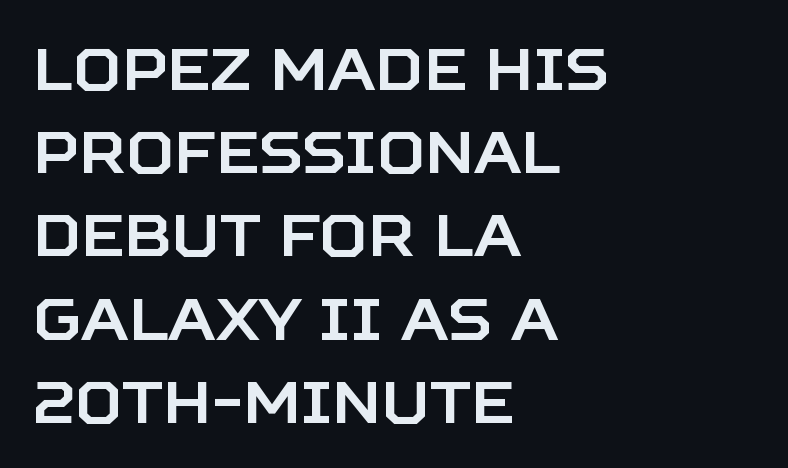
The image shows 59 px sans-serif type, upright; set left-aligned, normal line spacing (1.41x), normal letter spacing, not underlined; low stroke contrast and a large x-height.
